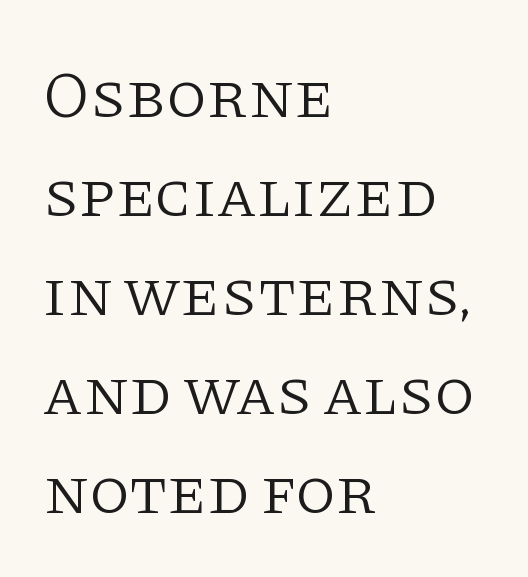
The image shows 66 px light serif type, upright; set left-aligned, normal line spacing (1.5x), normal letter spacing, not underlined; low stroke contrast and a large x-height.
